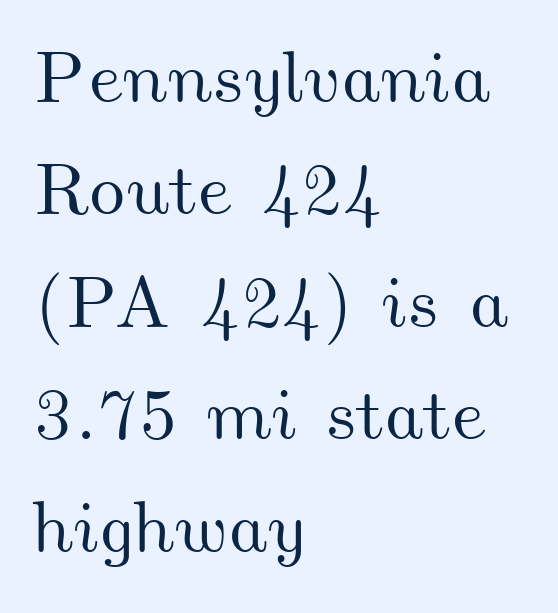
Compared with typical paragraphs, the rows here are spaced about the same. Underlining? Definitely not there. The face used here is proportionally spaced, like ordinary book or web type. Students, note that the glyphs here touch the page at normal intervals.
